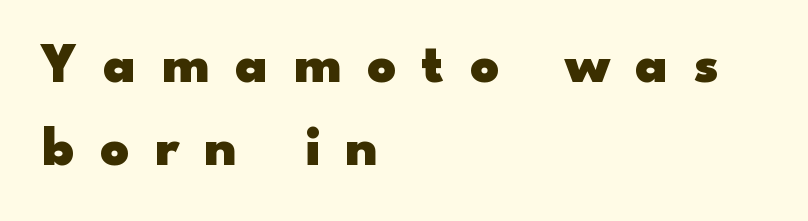
The image shows 56 px heavy, wide sans-serif type, upright; set left-aligned, normal line spacing (1.49x), unusually wide letter spacing (+0.46 em), not underlined; low stroke contrast and a small x-height.
